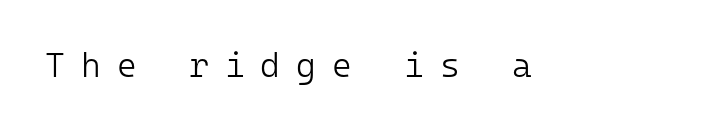
The image shows 34 px light sans-serif type, upright, monospaced; set unusually wide letter spacing (+0.47 em), not underlined; low stroke contrast and a medium x-height.
